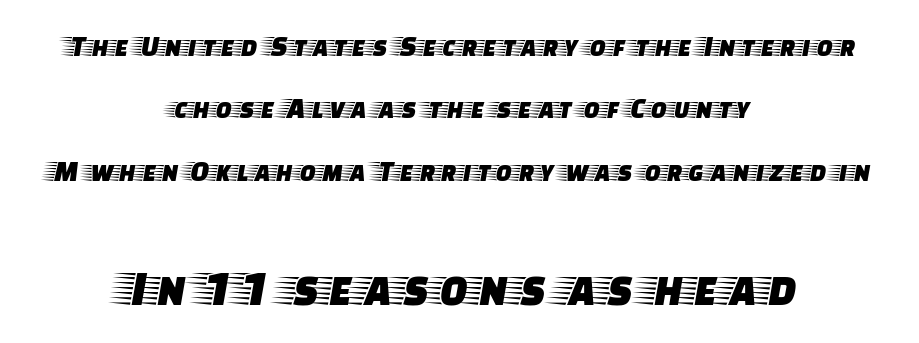
Q: Is the text italic (slanted)? A: Yes.
Q: Is the typeface a serif or a sans-serif typeface? A: Serif.
Q: Is the text underlined? A: No.
Q: How is the paragraph aligned? A: Centered.
Q: Is the spacing between letters normal or unusually wide? A: Normal.
Q: Is the spacing between lines tight, normal or loose? A: Loose.
Q: Which block of text is set in a larger size, the first (top) or the second (bottom)? A: The second (bottom) one.
Q: Width (condensed, normal, or wide)? A: Wide.
Q: Stroke contrast? A: Low.
Q: x-height? A: Large.
Q: Monospaced? A: No.
